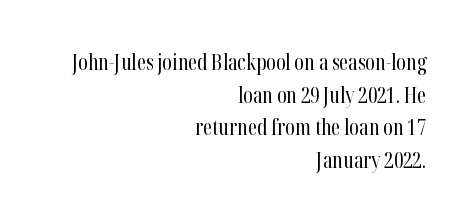
Vertically, the passage feels balanced, rows spaced as you'd expect. No heavy texture on the line: the type isn't bold. The ragged edge is on the left, which tells us the setting is flush right. Tracking value appears to be zero — textbook default spacing. The zone under the glyphs is completely vacant.
